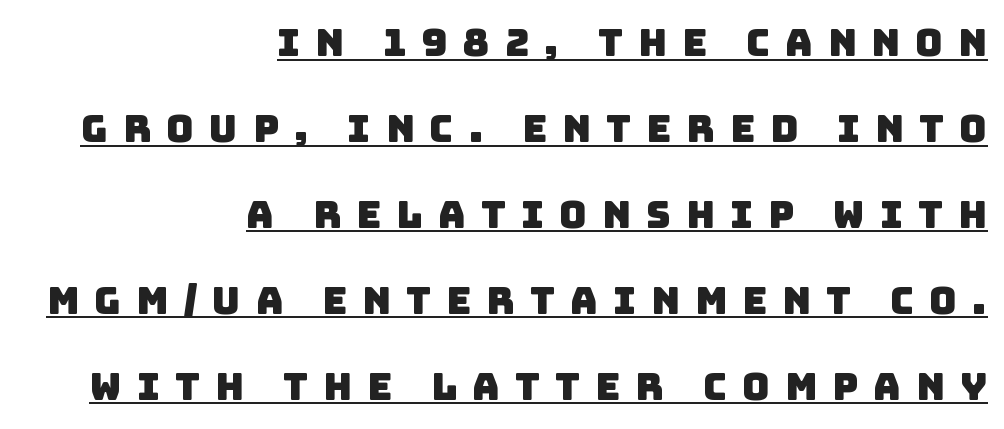
This rendering features underlined lettering. A typesetter would label this face a sans. A typesetter would call this proportional, since set widths differ per character. Compared with a flush-left layout, this one pins lines to the opposite, right side. Leading is clearly above the norm, producing a sparse column.
